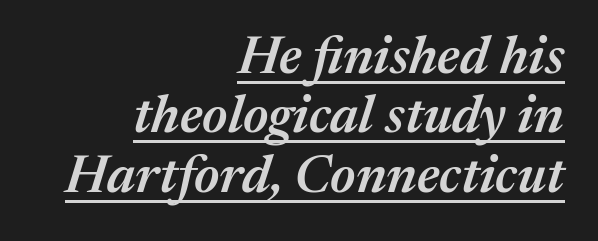
The image shows 53 px semibold type, italic (leaning right); set right-aligned, tight line spacing (1.12x), normal letter spacing, underlined; medium stroke contrast and a medium x-height.
